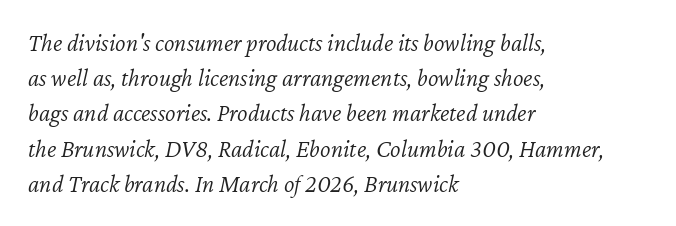
{"italic": "yes", "lean": "right", "slant_degrees": 12, "bold": "no", "underline": "no", "align": "left", "line_spacing": "normal", "line_spacing_ratio": 1.41, "letter_spacing": "normal", "letter_spacing_em": 0.0, "glyph_px": 25}
